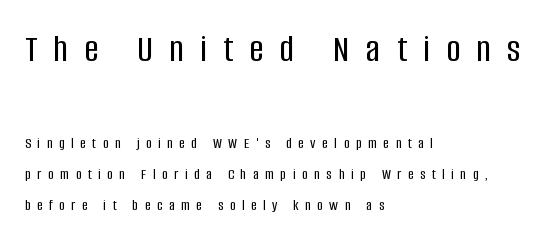
{"serif": "no", "italic": "no", "width": "condensed", "stroke_contrast": "low", "x_height": "large", "monospaced": "no", "underline": "no", "align": "left", "line_spacing": "loose", "line_spacing_ratio": 1.91, "letter_spacing": "wide", "letter_spacing_em": 0.4, "larger_block": "first", "size_ratio": 2.5, "glyph_px": 40}
